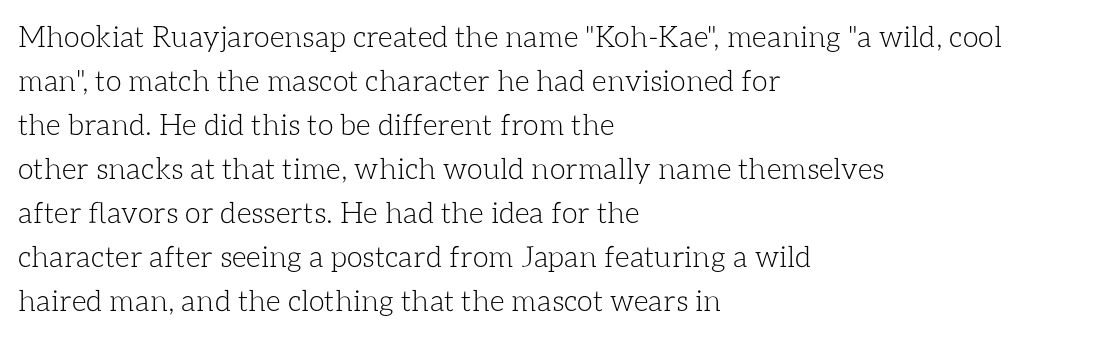
Does the leading feel generous? No, just average. Weight: not bold — regular or lighter. Is the letter spacing exaggerated? No — it looks like the ordinary default. Unlike italic type, these characters show no tilt at all.
